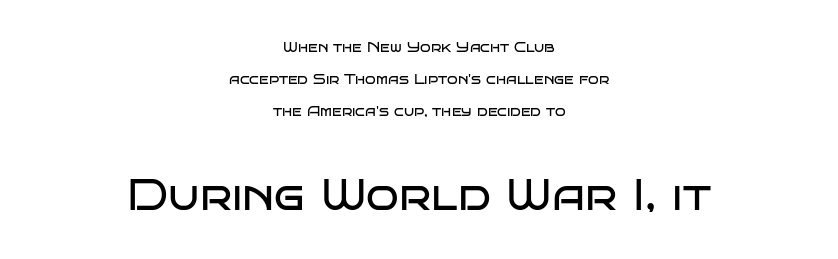
The image shows 43 px regular-weight, wide sans-serif type, upright; set centered, loose line spacing (2.3x), normal letter spacing, not underlined; the second (bottom) block is 3.07x larger; low stroke contrast and a large x-height.
